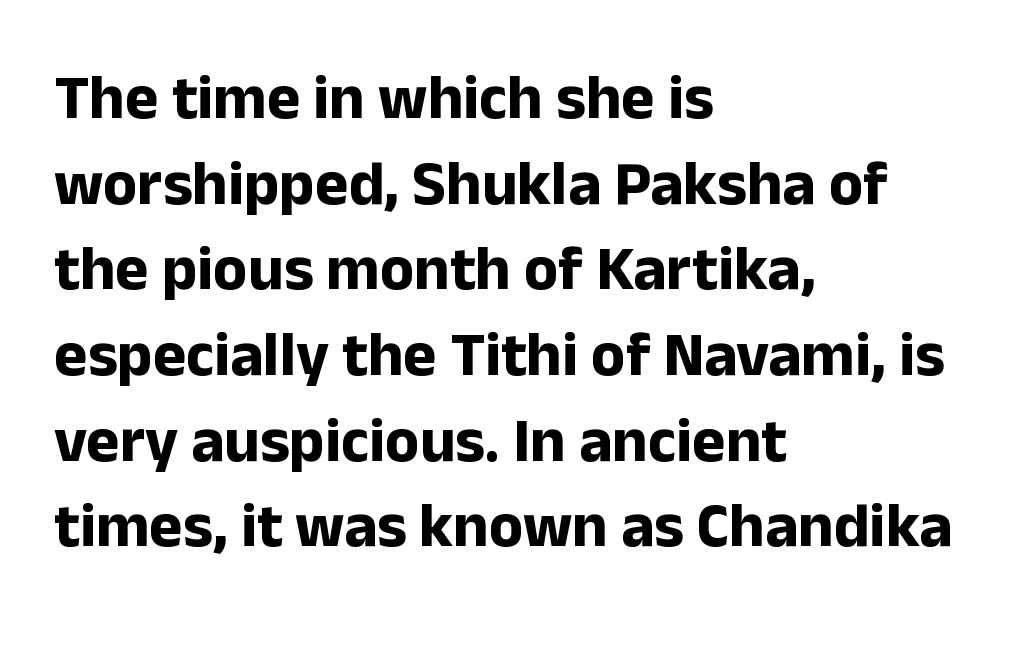
Q: Is the text bold? A: Yes.
Q: Is the text italic (slanted)? A: No, it is upright.
Q: Is the typeface a serif or a sans-serif typeface? A: Sans-serif.
Q: Is the text underlined? A: No.
Q: How is the paragraph aligned? A: Left-aligned.
Q: Is the spacing between letters normal or unusually wide? A: Normal.
Q: Is the spacing between lines tight, normal or loose? A: Normal.
Q: Width (condensed, normal, or wide)? A: Normal.
Q: Stroke contrast? A: Low.
Q: x-height? A: Medium.
Q: Monospaced? A: No.
